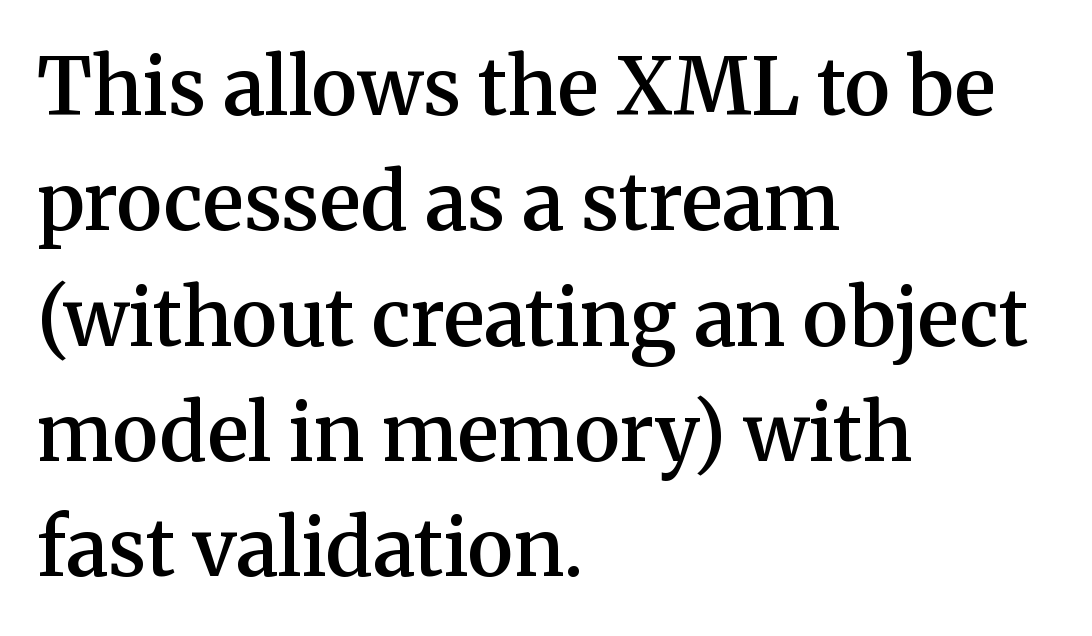
Q: Is the text bold? A: Semi-bold.
Q: Is the text italic (slanted)? A: No, it is upright.
Q: Is the typeface a serif or a sans-serif typeface? A: Serif.
Q: Is the text underlined? A: No.
Q: How is the paragraph aligned? A: Left-aligned.
Q: Is the spacing between letters normal or unusually wide? A: Normal.
Q: Is the spacing between lines tight, normal or loose? A: Normal.
Q: Width (condensed, normal, or wide)? A: Normal.
Q: Stroke contrast? A: Medium.
Q: x-height? A: Medium.
Q: Monospaced? A: No.
